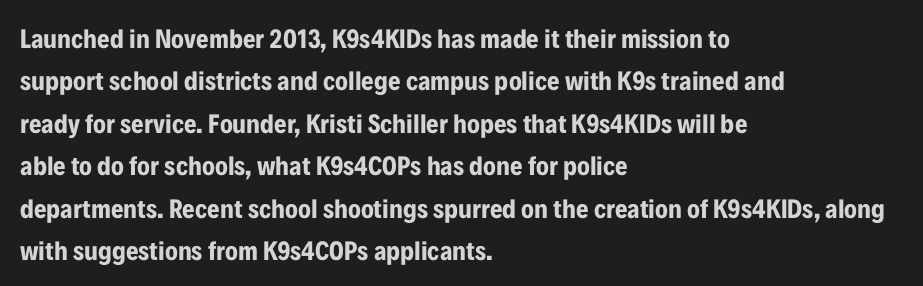
The image shows 27 px bold type, upright; set left-aligned, normal line spacing (1.57x), normal letter spacing, not underlined.
